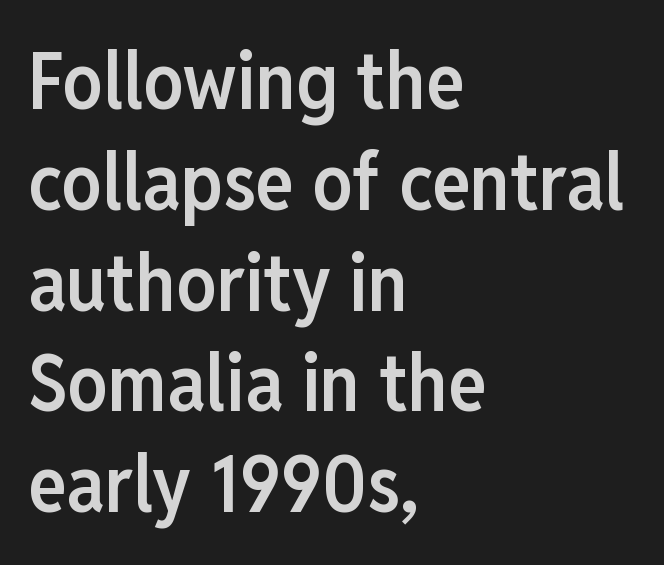
The image shows 80 px semibold, condensed sans-serif type, upright; set left-aligned, normal line spacing (1.26x), normal letter spacing, not underlined; low stroke contrast and a medium x-height.
